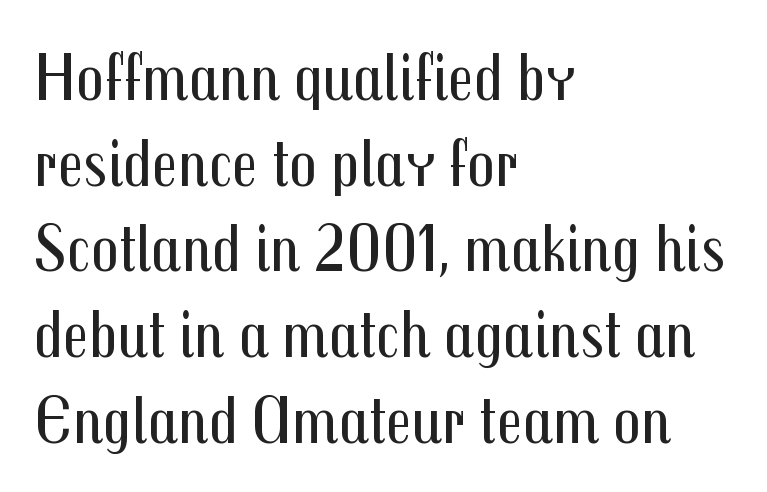
Does extra space separate the letters? No, they use regular spacing. The string is rendered with underlining switched off. Characters remain perfectly vertical along every line. Notice how descenders clear the ascenders below comfortably — that's standard leading. The ragged edge is on the right, which tells us the setting is flush left.
